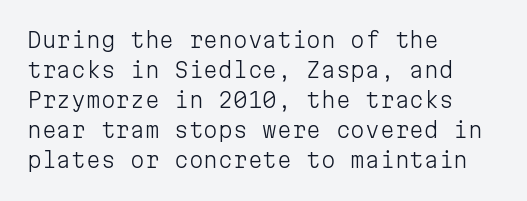
Compared with typical body copy, the letter spacing here is the same. The text block is weighted toward the left margin, trailing off unevenly rightward. The foot of each line stays bare and open. Evenly set lines give the paragraph a standard silhouette. Stroke thickness stays within the range of a standard reading face or lighter.
